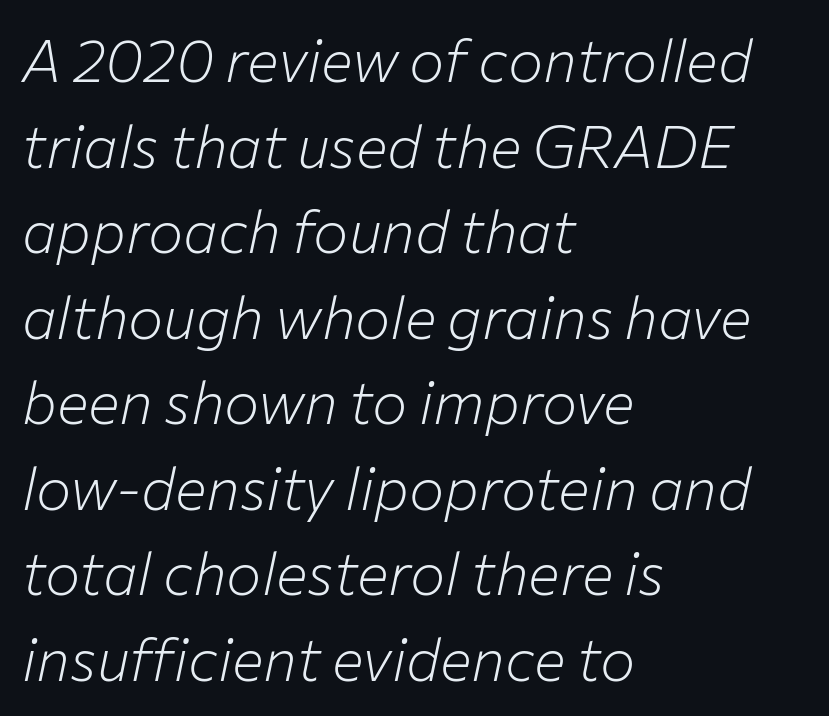
The image shows 59 px light type, italic (leaning right); set left-aligned, normal line spacing (1.45x), normal letter spacing, not underlined; low stroke contrast and a medium x-height.
